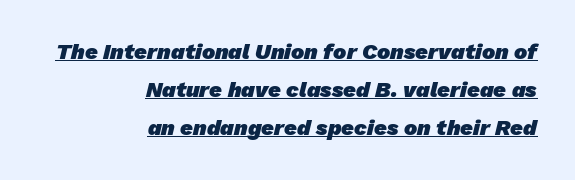
{"bold": "yes", "underline": "yes", "align": "right", "line_spacing_ratio": 1.73, "letter_spacing": "normal", "letter_spacing_em": 0.0, "glyph_px": 22}
